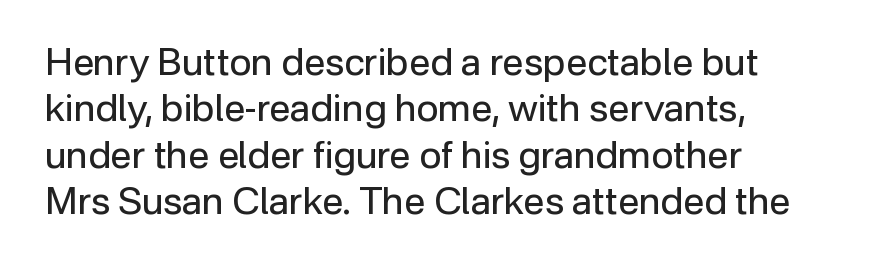
{"serif": "no", "italic": "no", "bold": "no", "weight": "regular", "width": "normal", "stroke_contrast": "low", "x_height": "medium", "monospaced": "no", "underline": "no", "align": "left", "line_spacing_ratio": 1.22, "letter_spacing": "normal", "letter_spacing_em": 0.0, "glyph_px": 38}
